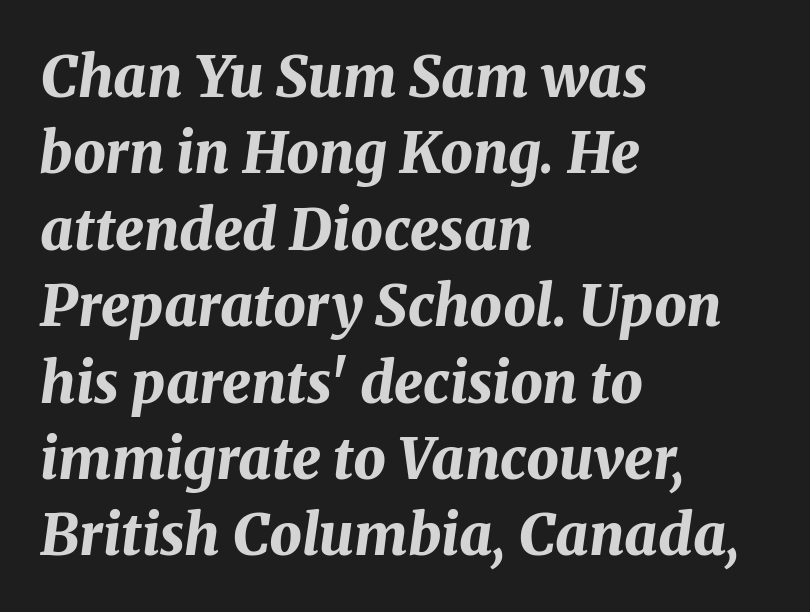
There's an unmistakable incline to the writing here. The face used here is proportionally spaced, like ordinary book or web type. Honestly, there is no underline to notice here at all. The lines sit at an ordinary, default distance from one another.
